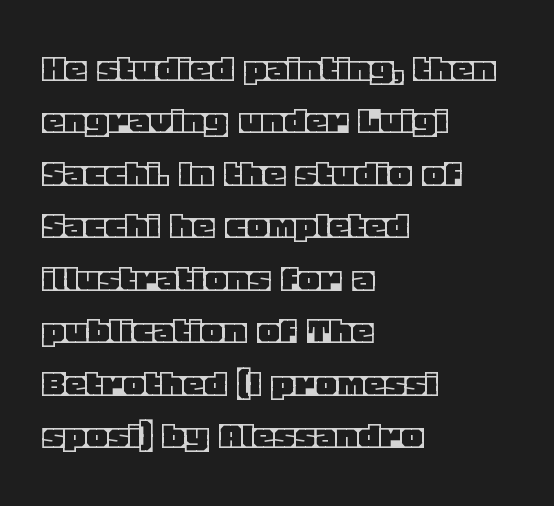
The image shows 42 px text type, upright; set left-aligned, normal line spacing (1.25x), normal letter spacing, not underlined; a large x-height.
